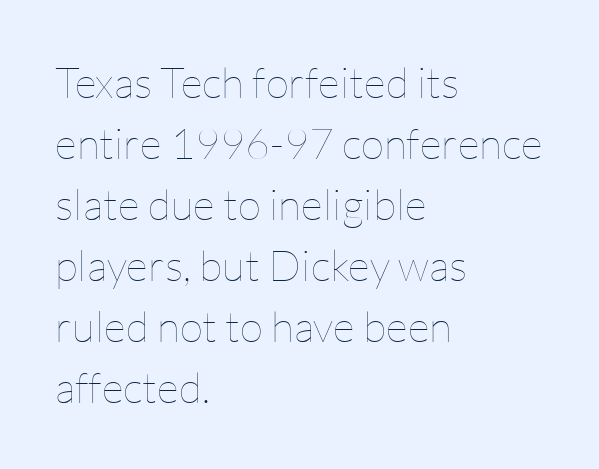
The text block is weighted toward the left margin, trailing off unevenly rightward. One glance says typical: line gaps are just what's usual. The tracking reads as untouched default to a designer's eye. Does the lettering tilt? It doesn't — this is upright. The face used here is proportionally spaced, like ordinary book or web type. Glance below the letters and you will spot only blank space.
